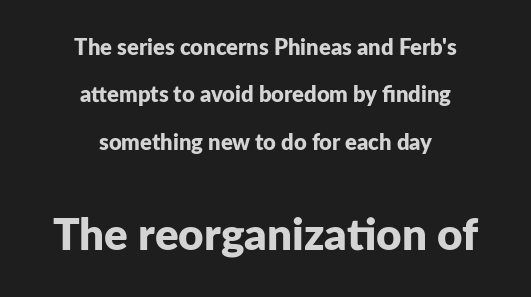
{"serif": "no", "italic": "no", "bold": "yes", "weight": "bold", "width": "normal", "stroke_contrast": "low", "x_height": "medium", "monospaced": "no", "underline": "no", "align": "center", "line_spacing": "loose", "line_spacing_ratio": 2.15, "letter_spacing": "normal", "letter_spacing_em": 0.0, "larger_block": "second", "size_ratio": 2.0, "glyph_px": 44}
